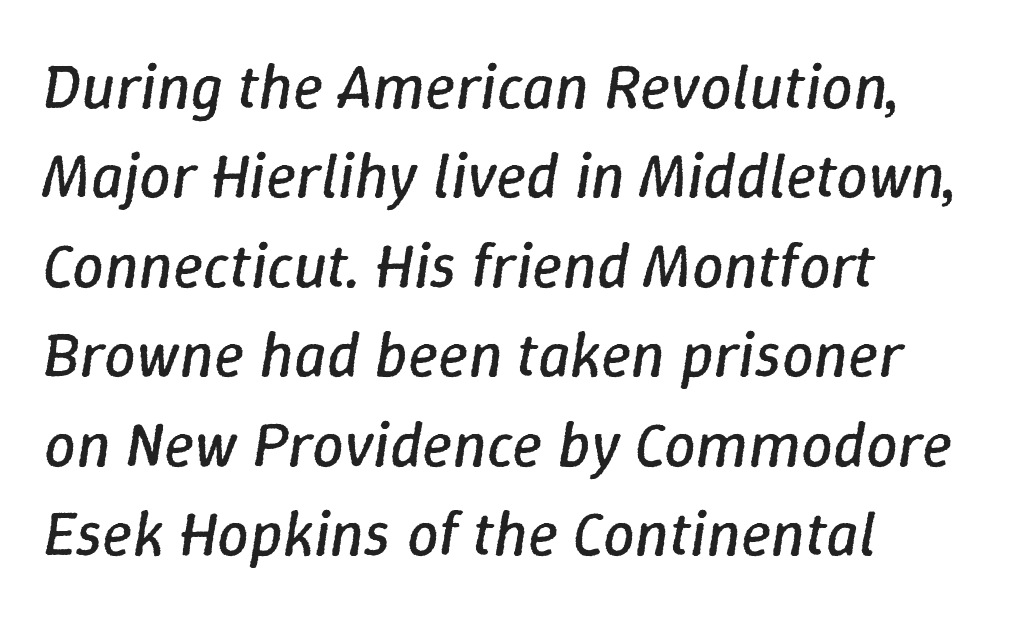
{"italic": "yes", "lean": "right", "slant_degrees": 9, "bold": "no", "weight": "regular", "width": "normal", "stroke_contrast": "low", "x_height": "medium", "monospaced": "no", "underline": "no", "align": "left", "line_spacing": "normal", "line_spacing_ratio": 1.42, "letter_spacing": "normal", "letter_spacing_em": 0.0, "glyph_px": 63}
